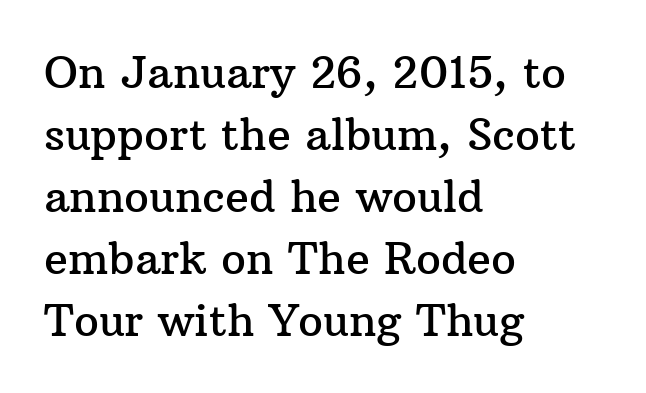
The image shows 44 px serif type, upright; set left-aligned, normal line spacing (1.41x), normal letter spacing, not underlined; medium stroke contrast and a medium x-height.
